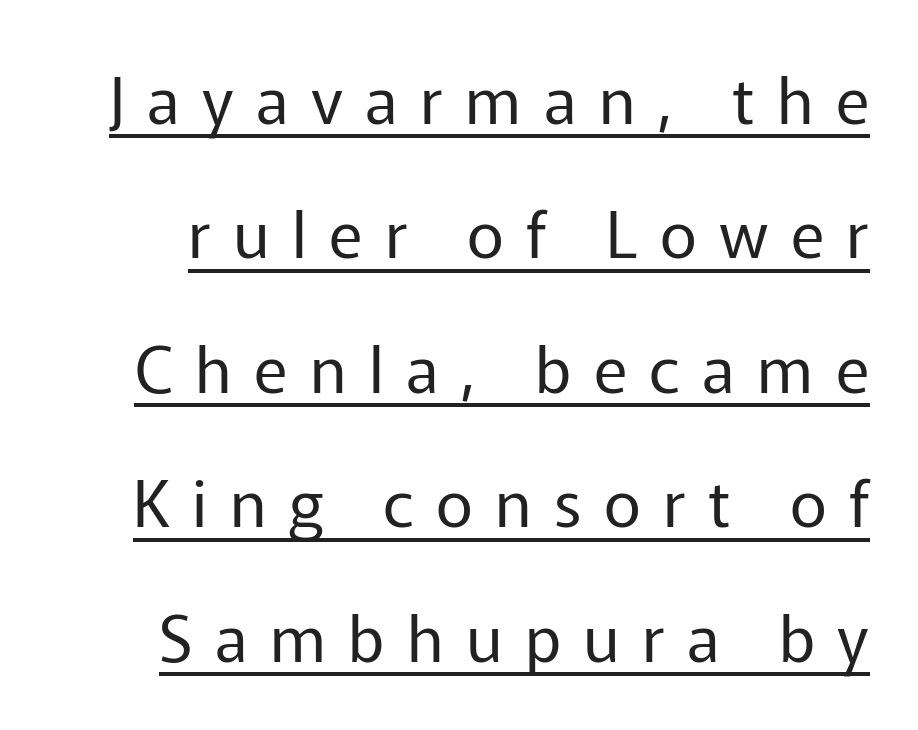
Glyph-to-glyph distance is far greater than everyday printed text. What decoration does the sample have? An underline. In terms of letterform style, serifs are entirely absent. Think of a printed novel: that variable character pitch is what you see here. Weight class: somewhere from thin through regular. How would I describe the line gaps? Wide and relaxed.
